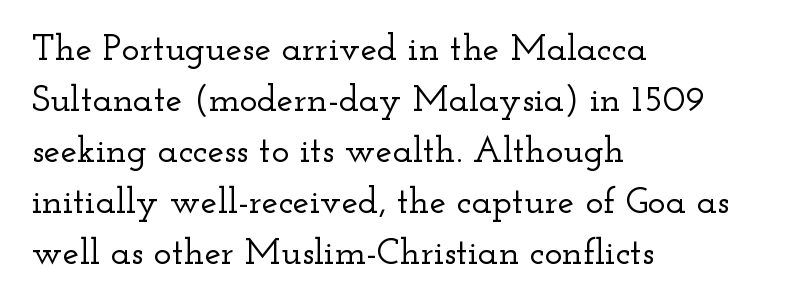
Ordinary non-slanted type is in use. Is the block centered? No — it sits flush against the left margin. The font family rendered here belongs to the serif group. What stands out about the letter spacing? Nothing — it is the standard amount.
